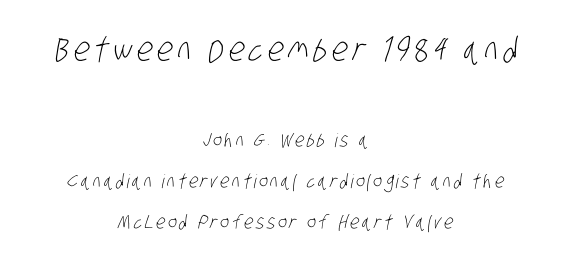
{"serif": "no", "bold": "no", "weight": "light", "width": "condensed", "stroke_contrast": "low", "x_height": "large", "monospaced": "no", "underline": "no", "align": "center", "line_spacing": "loose", "line_spacing_ratio": 2.15, "larger_block": "first", "size_ratio": 1.74, "glyph_px": 33}
